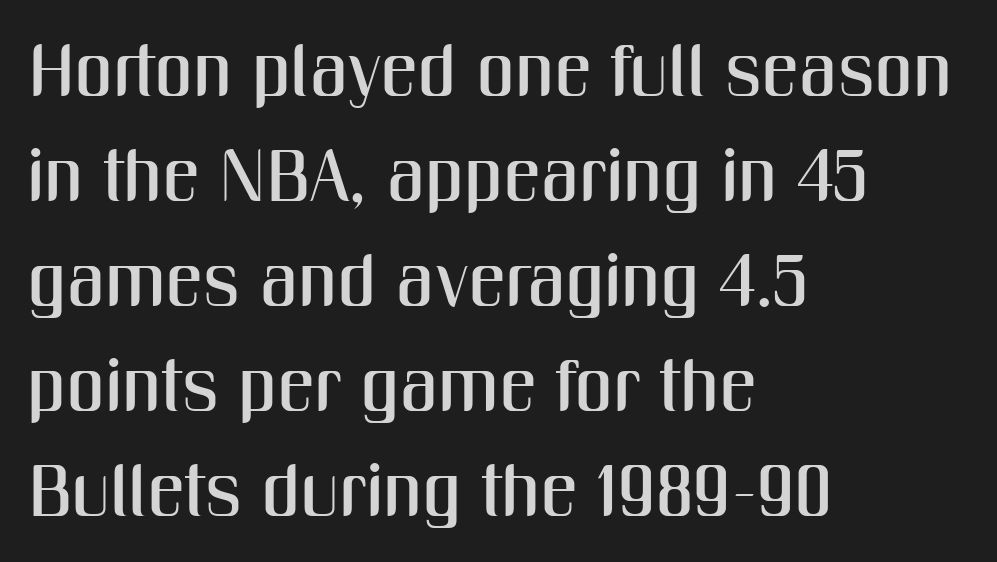
The image shows 74 px condensed sans-serif type, upright; set left-aligned, normal line spacing (1.42x), normal letter spacing, not underlined; medium stroke contrast and a medium x-height.
